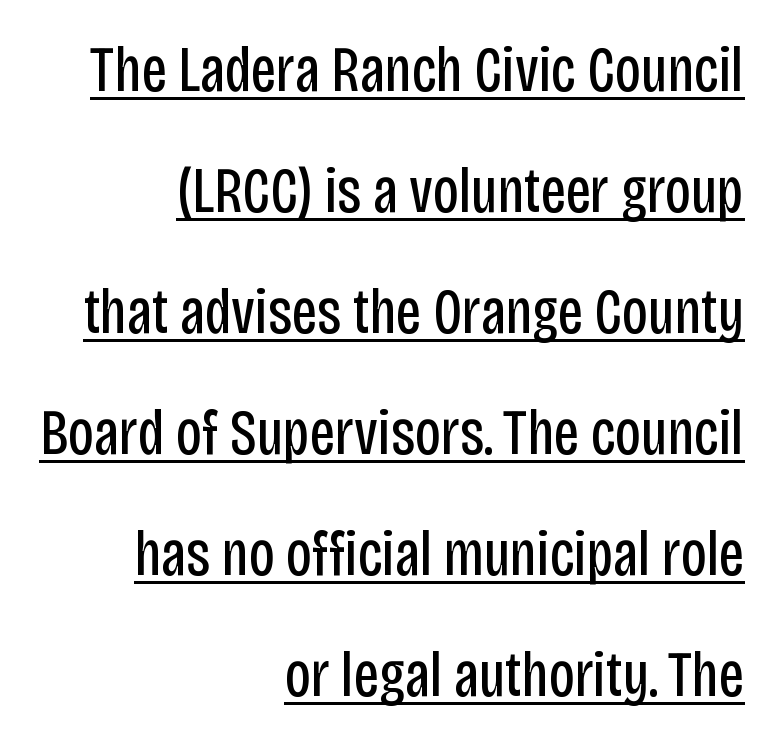
These lines are rendered in a variable-pitch font. The lettering is marked with a stroke running underneath it. Grotesque or geometric, the face here clearly has no serifs. These lines stack with their right ends in a neat column. Heaviness? Minimal to ordinary, like unemphasized prose. Unlike italic type, these characters show no tilt at all.
